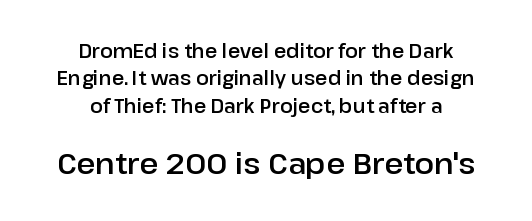
The image shows 29 px sans-serif type, upright; set centered, normal line spacing (1.44x), normal letter spacing, not underlined; the second (bottom) block is 1.53x larger; low stroke contrast and a medium x-height.
